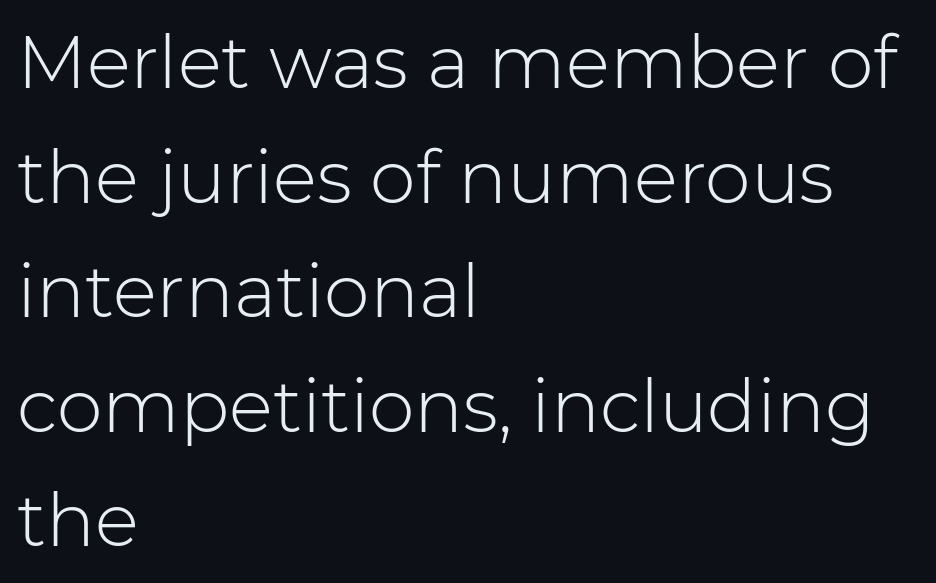
{"serif": "no", "italic": "no", "bold": "no", "weight": "light", "width": "normal", "stroke_contrast": "low", "x_height": "medium", "monospaced": "no", "underline": "no", "align": "left", "line_spacing": "normal", "line_spacing_ratio": 1.57, "letter_spacing": "normal", "letter_spacing_em": 0.0, "glyph_px": 73}
